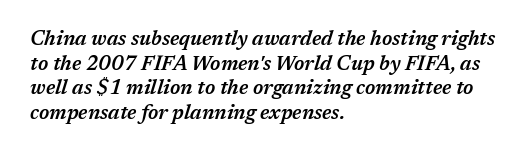
{"italic": "yes", "lean": "right", "slant_degrees": 17, "bold": "semi", "underline": "no", "align": "left", "line_spacing_ratio": 1.23, "letter_spacing": "normal", "letter_spacing_em": 0.0, "glyph_px": 20}
